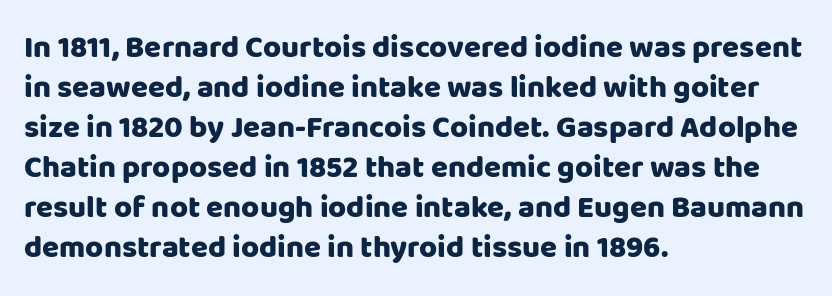
The image shows 31 px sans-serif type, upright; set left-aligned, normal line spacing (1.29x), normal letter spacing, not underlined; low stroke contrast and a large x-height.
